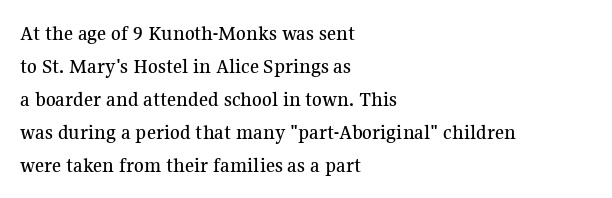
Q: Is the text italic (slanted)? A: No, it is upright.
Q: Is the text underlined? A: No.
Q: How is the paragraph aligned? A: Left-aligned.
Q: Is the spacing between letters normal or unusually wide? A: Normal.
Q: Is the spacing between lines tight, normal or loose? A: Normal.
